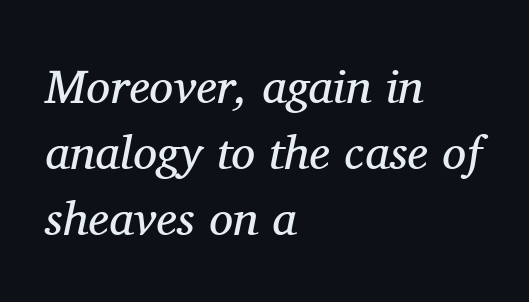
Q: Is the text bold? A: No.
Q: Is the text italic (slanted)? A: Yes, it leans right by about 11 degrees.
Q: Is the typeface a serif or a sans-serif typeface? A: Serif.
Q: Is the text underlined? A: No.
Q: How is the paragraph aligned? A: Left-aligned.
Q: Is the spacing between letters normal or unusually wide? A: Normal.
Q: Is the spacing between lines tight, normal or loose? A: Normal.
Q: Width (condensed, normal, or wide)? A: Normal.
Q: Stroke contrast? A: Medium.
Q: x-height? A: Medium.
Q: Monospaced? A: No.
